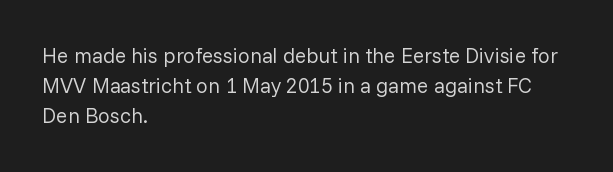
The image shows 21 px text type, upright; set left-aligned, normal line spacing (1.44x), normal letter spacing, not underlined.
